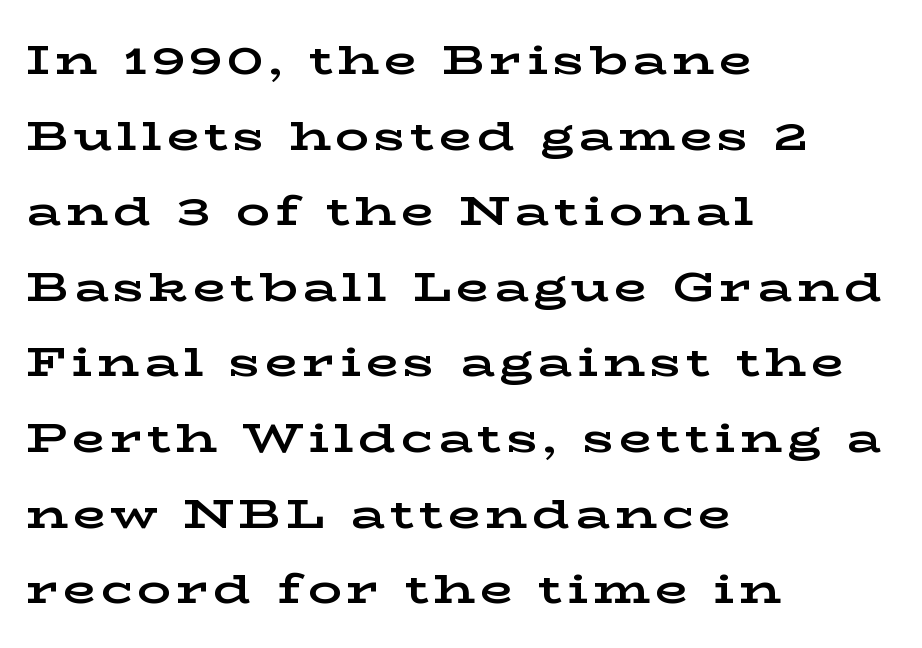
Has an underline been added? It has not. Notice how the passage keeps a crisp vertical edge on the left only. Every character sits straight up, as roman type does. Proportional: the letters do not fall into vertical columns.
